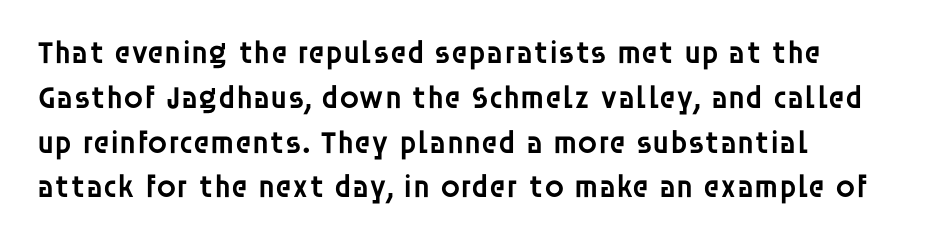
Stroke thickness is moderately raised; the sample reads as semibold. The line-height multiplier appears to be the usual default. Observe the ordinary spacing: letters are neighbours, not strangers. The text block is weighted toward the left margin, trailing off unevenly rightward. Letters rest on an invisible, unmarked baseline.
